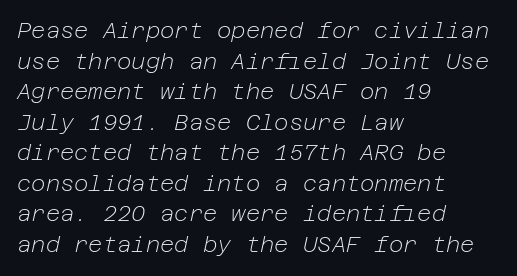
{"italic": "yes", "lean": "right", "slant_degrees": 12, "bold": "no", "underline": "no", "align": "left", "line_spacing": "normal", "line_spacing_ratio": 1.39, "letter_spacing": "normal", "letter_spacing_em": 0.0, "glyph_px": 22}
